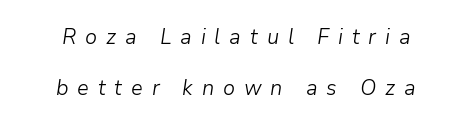
The image shows 21 px text type, italic (leaning right); set centered, loose line spacing (2.41x), unusually wide letter spacing (+0.42 em), not underlined.
